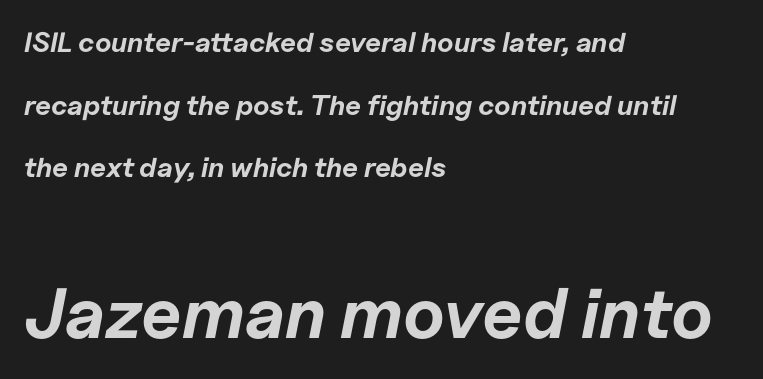
Compare the two chunks: the lower has the greater cap height. Plenty of ink on the page — the face is bold. The letters advance in unequal steps, a hallmark of proportional type. These lines keep a tight, regular rhythm from letter to letter. The specimen omits any rule beneath the text block's lines. Leftover space on each line is placed entirely after the last word.
